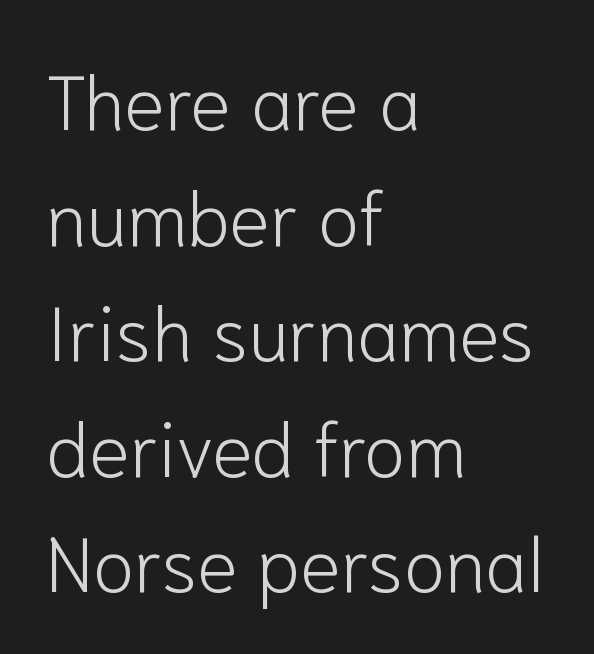
Q: Is the text bold? A: No.
Q: Is the text italic (slanted)? A: No, it is upright.
Q: Is the typeface a serif or a sans-serif typeface? A: Sans-serif.
Q: Is the text underlined? A: No.
Q: How is the paragraph aligned? A: Left-aligned.
Q: Is the spacing between letters normal or unusually wide? A: Normal.
Q: Is the spacing between lines tight, normal or loose? A: Normal.
Q: Width (condensed, normal, or wide)? A: Normal.
Q: Stroke contrast? A: Low.
Q: x-height? A: Medium.
Q: Monospaced? A: No.
